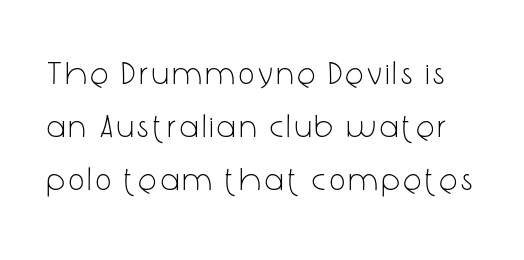
Underlining? Definitely not there. This rendering employs a face without finishing strokes, i.e., a sans-serif. What's the leading like? Ordinary, nothing unusual. You could not count columns in this text — the font is proportionally spaced. The typesetting does not lean heavy: it is not bold.
